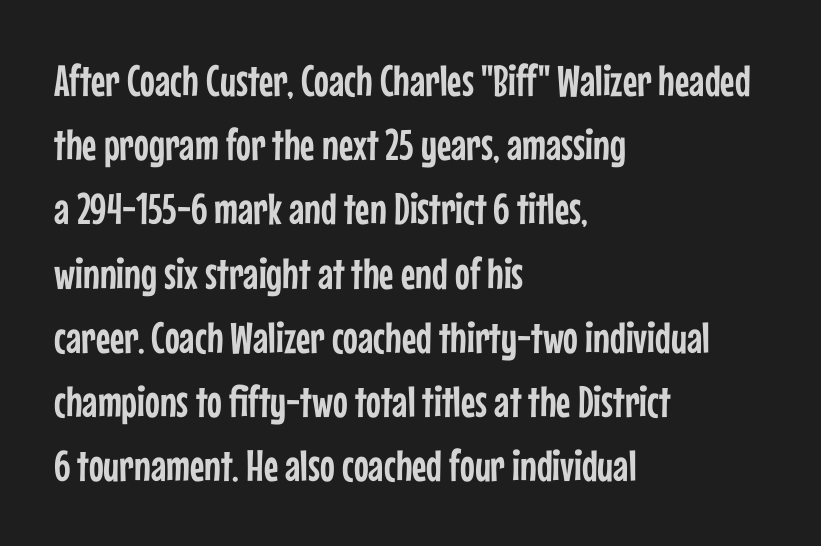
{"serif": "no", "italic": "no", "width": "condensed", "stroke_contrast": "low", "x_height": "medium", "monospaced": "no", "underline": "no", "align": "left", "line_spacing": "normal", "line_spacing_ratio": 1.46, "letter_spacing": "normal", "letter_spacing_em": 0.0, "glyph_px": 44}
